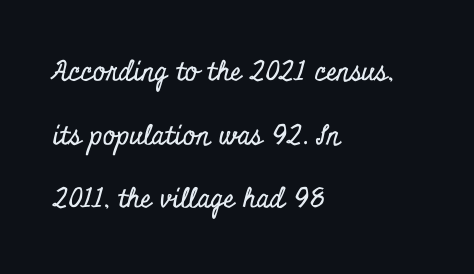
Q: Is the text italic (slanted)? A: Yes.
Q: Is the text underlined? A: No.
Q: How is the paragraph aligned? A: Left-aligned.
Q: Is the spacing between letters normal or unusually wide? A: Normal.
Q: Is the spacing between lines tight, normal or loose? A: Loose.
